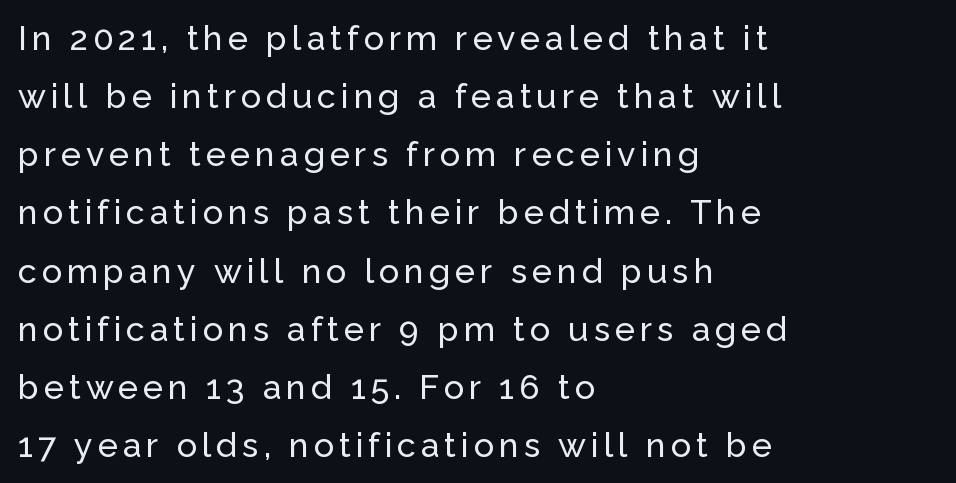
Q: Is the text italic (slanted)? A: No, it is upright.
Q: Is the typeface a serif or a sans-serif typeface? A: Sans-serif.
Q: Is the text underlined? A: No.
Q: How is the paragraph aligned? A: Left-aligned.
Q: Width (condensed, normal, or wide)? A: Normal.
Q: Stroke contrast? A: Low.
Q: x-height? A: Medium.
Q: Monospaced? A: No.
